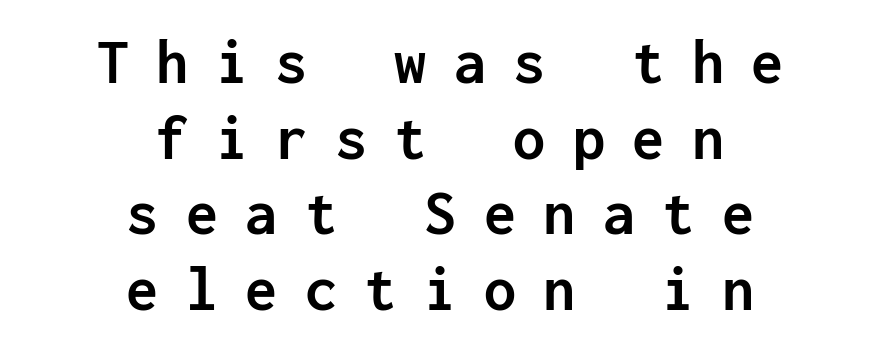
{"serif": "no", "italic": "no", "bold": "yes", "weight": "semibold", "width": "normal", "stroke_contrast": "low", "x_height": "medium", "monospaced": "yes", "underline": "no", "align": "center", "line_spacing_ratio": 1.18, "letter_spacing": "wide", "letter_spacing_em": 0.43, "glyph_px": 64}
